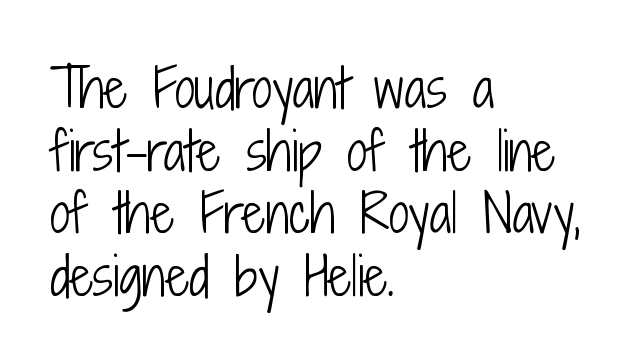
{"serif": "no", "italic": "no", "bold": "no", "weight": "light", "width": "condensed", "stroke_contrast": "low", "x_height": "medium", "monospaced": "no", "underline": "no", "align": "left", "line_spacing_ratio": 1.23, "letter_spacing": "normal", "letter_spacing_em": 0.0, "glyph_px": 51}
